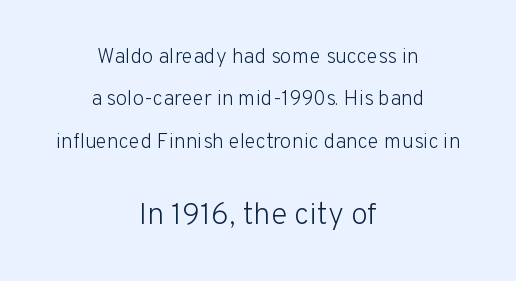
The image shows 31 px light sans-serif type, upright; set centered, loose line spacing (2.02x), normal letter spacing, not underlined; the second (bottom) block is 1.48x larger; low stroke contrast and a medium x-height.
